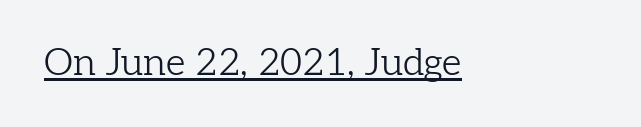
{"serif": "yes", "italic": "no", "bold": "no", "weight": "light", "width": "normal", "stroke_contrast": "low", "x_height": "medium", "monospaced": "no", "underline": "yes", "letter_spacing": "normal", "letter_spacing_em": 0.0, "glyph_px": 38}
